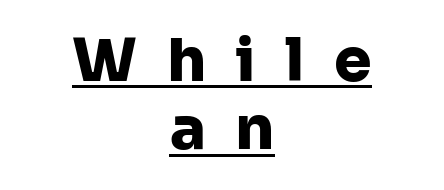
The image shows 60 px heavy sans-serif type, upright; set centered, tight line spacing (1.14x), unusually wide letter spacing (+0.49 em), underlined; low stroke contrast and a medium x-height.
